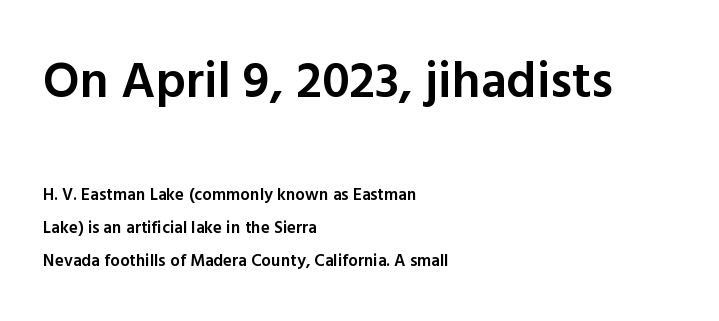
The image shows 51 px semibold sans-serif type, upright; set left-aligned, loose line spacing (1.93x), normal letter spacing, not underlined; the first (top) block is 3.0x larger; a medium x-height.
